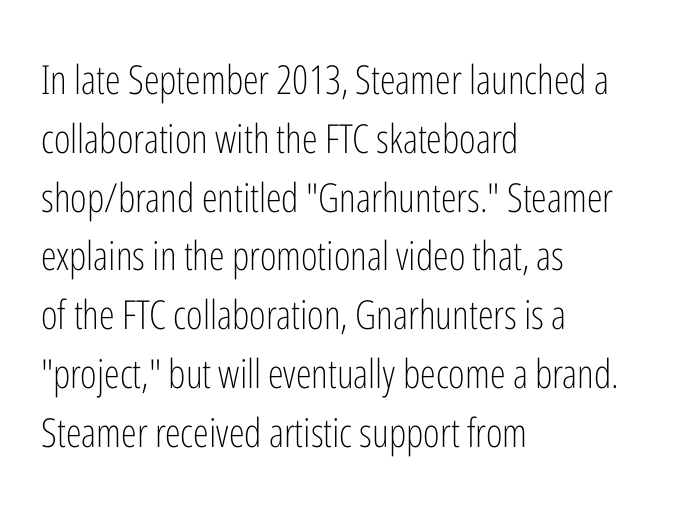
Q: Is the text bold? A: No.
Q: Is the text italic (slanted)? A: No, it is upright.
Q: Is the typeface a serif or a sans-serif typeface? A: Sans-serif.
Q: Is the text underlined? A: No.
Q: How is the paragraph aligned? A: Left-aligned.
Q: Is the spacing between letters normal or unusually wide? A: Normal.
Q: Is the spacing between lines tight, normal or loose? A: Normal.
Q: Width (condensed, normal, or wide)? A: Condensed.
Q: Stroke contrast? A: Low.
Q: x-height? A: Medium.
Q: Monospaced? A: No.
